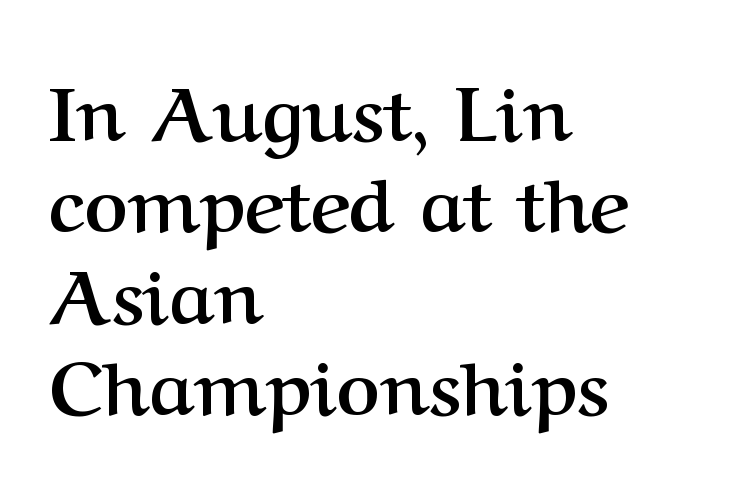
The image shows 75 px semibold serif type, upright; set left-aligned, line spacing 1.22x, normal letter spacing, not underlined; medium stroke contrast and a medium x-height.
